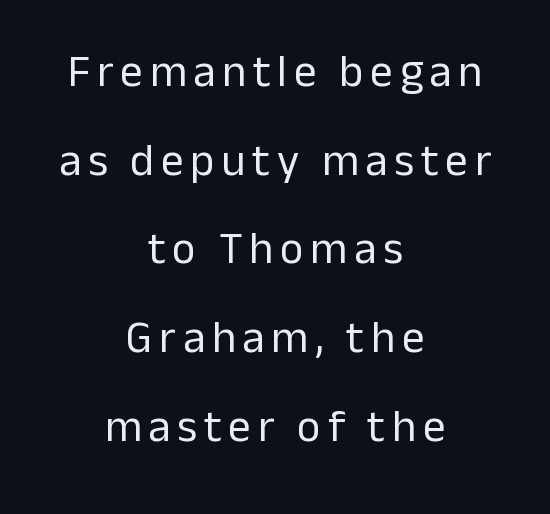
{"serif": "no", "italic": "no", "bold": "no", "weight": "regular", "width": "normal", "stroke_contrast": "low", "x_height": "medium", "monospaced": "no", "underline": "no", "align": "center", "line_spacing": "loose", "line_spacing_ratio": 1.97, "glyph_px": 45}
